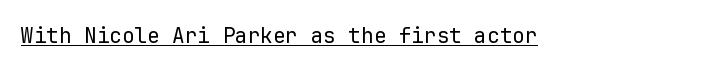
Italic: no, the glyphs are upright roman. You can see a thin bar hugging the bottom of the glyphs. Nothing heavy about these letters — not bold at all. Look at the tracking — it's just the regular setting, nothing added.
